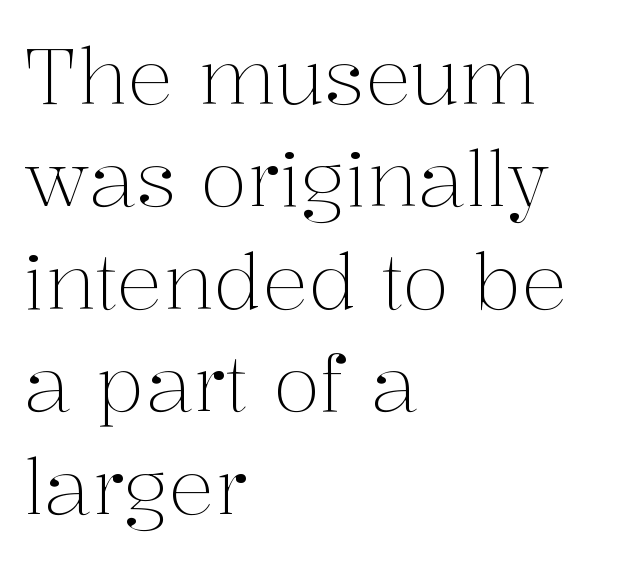
The image shows 77 px light serif type, upright; set left-aligned, normal line spacing (1.33x), normal letter spacing, not underlined; medium stroke contrast and a medium x-height.
